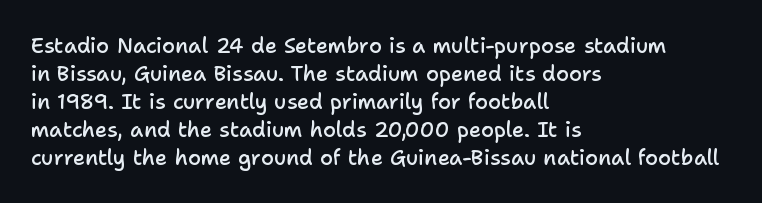
The image shows 21 px text type, upright; set left-aligned, normal line spacing (1.33x), normal letter spacing, not underlined.
